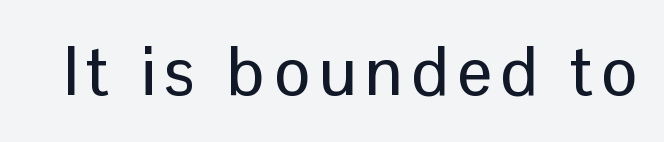
{"serif": "no", "italic": "no", "width": "normal", "stroke_contrast": "low", "x_height": "medium", "monospaced": "no", "underline": "no", "glyph_px": 69}
